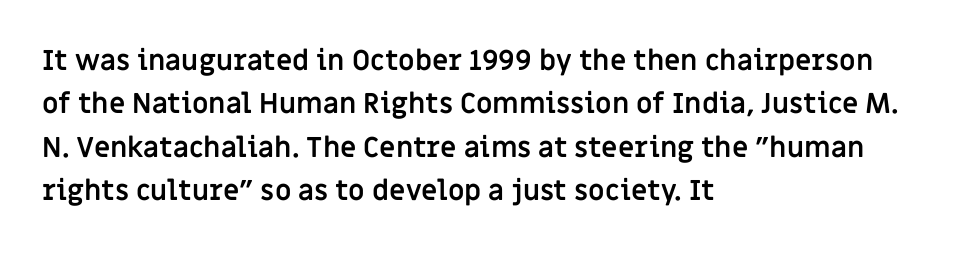
{"serif": "no", "italic": "no", "bold": "yes", "weight": "semibold", "width": "normal", "stroke_contrast": "low", "x_height": "large", "monospaced": "no", "underline": "no", "align": "left", "line_spacing": "normal", "line_spacing_ratio": 1.55, "letter_spacing": "normal", "letter_spacing_em": 0.0, "glyph_px": 28}
